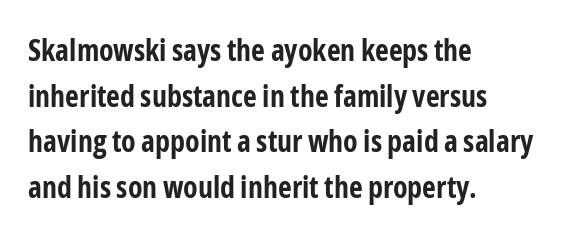
{"serif": "no", "italic": "no", "bold": "yes", "weight": "bold", "width": "condensed", "stroke_contrast": "low", "x_height": "medium", "monospaced": "no", "underline": "no", "align": "left", "line_spacing": "normal", "line_spacing_ratio": 1.52, "letter_spacing": "normal", "letter_spacing_em": 0.0, "glyph_px": 30}
